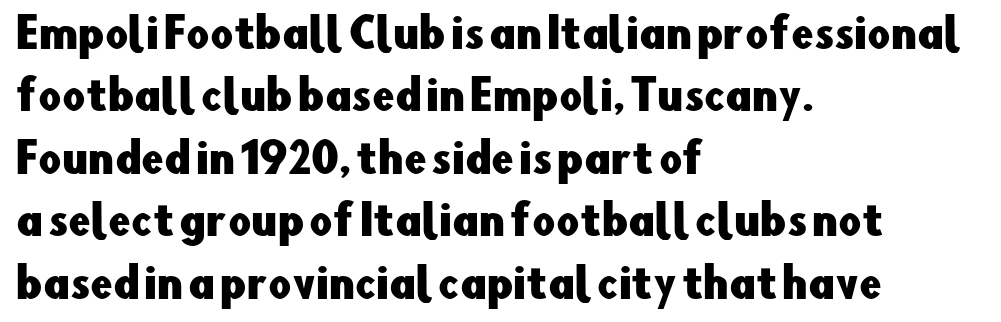
Q: Is the text italic (slanted)? A: No, it is upright.
Q: Is the typeface a serif or a sans-serif typeface? A: Sans-serif.
Q: Is the text underlined? A: No.
Q: How is the paragraph aligned? A: Left-aligned.
Q: Is the spacing between letters normal or unusually wide? A: Normal.
Q: Is the spacing between lines tight, normal or loose? A: Normal.
Q: Width (condensed, normal, or wide)? A: Normal.
Q: Stroke contrast? A: Low.
Q: x-height? A: Small.
Q: Monospaced? A: No.
